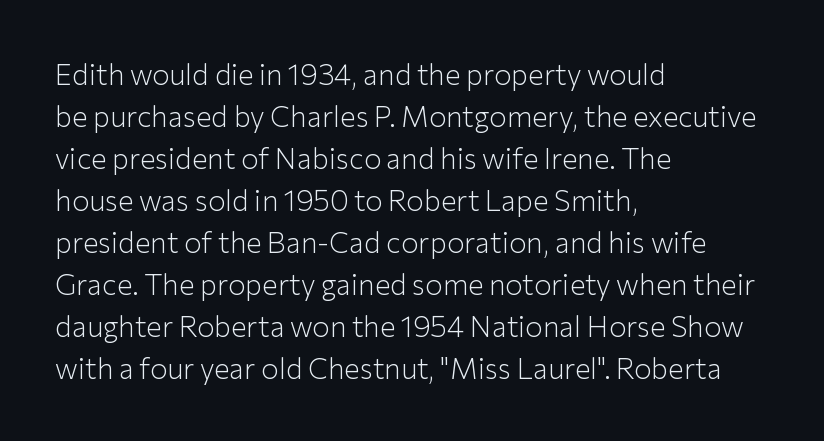
Q: Is the text bold? A: No.
Q: Is the text italic (slanted)? A: No, it is upright.
Q: Is the typeface a serif or a sans-serif typeface? A: Sans-serif.
Q: Is the text underlined? A: No.
Q: How is the paragraph aligned? A: Left-aligned.
Q: Is the spacing between letters normal or unusually wide? A: Normal.
Q: Is the spacing between lines tight, normal or loose? A: Normal.
Q: Width (condensed, normal, or wide)? A: Normal.
Q: Stroke contrast? A: Low.
Q: x-height? A: Medium.
Q: Monospaced? A: No.
